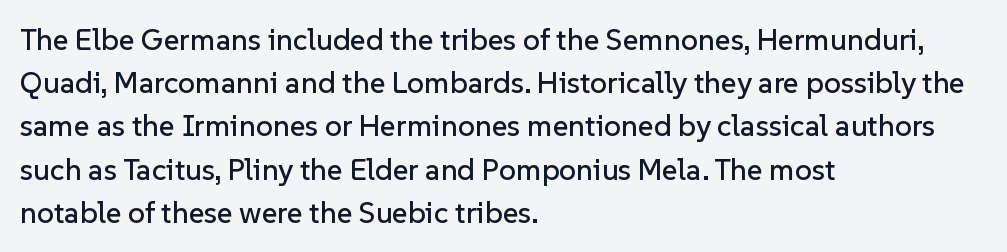
{"serif": "no", "italic": "no", "width": "normal", "stroke_contrast": "low", "x_height": "medium", "monospaced": "no", "underline": "no", "align": "left", "line_spacing": "normal", "line_spacing_ratio": 1.44, "letter_spacing": "normal", "letter_spacing_em": 0.0, "glyph_px": 30}
